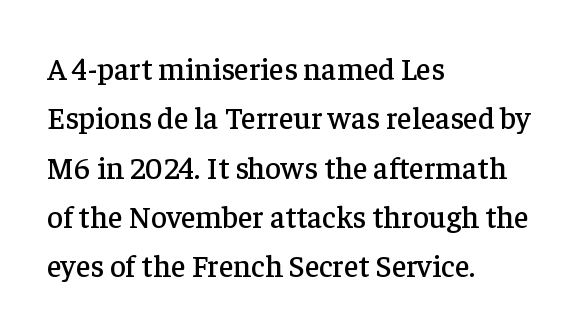
{"serif": "yes", "italic": "no", "width": "normal", "stroke_contrast": "low", "x_height": "medium", "monospaced": "no", "underline": "no", "align": "left", "line_spacing": "normal", "line_spacing_ratio": 1.59, "letter_spacing": "normal", "letter_spacing_em": 0.0, "glyph_px": 31}
